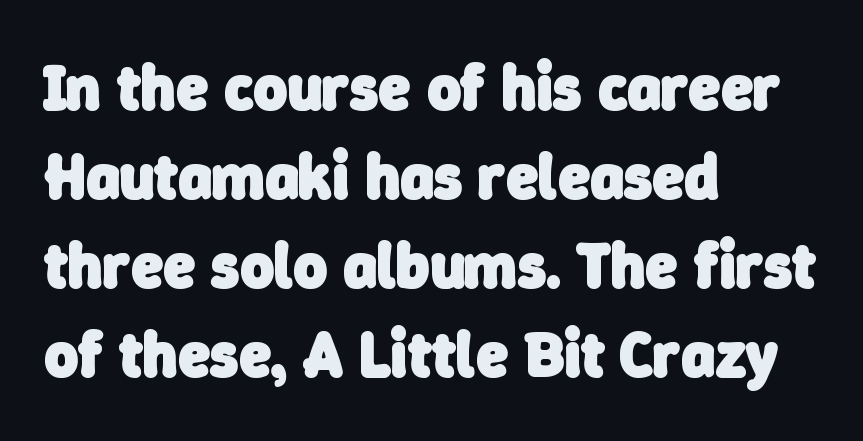
The image shows 64 px heavy sans-serif type; set left-aligned, normal line spacing (1.39x), normal letter spacing, not underlined; low stroke contrast and a medium x-height.
